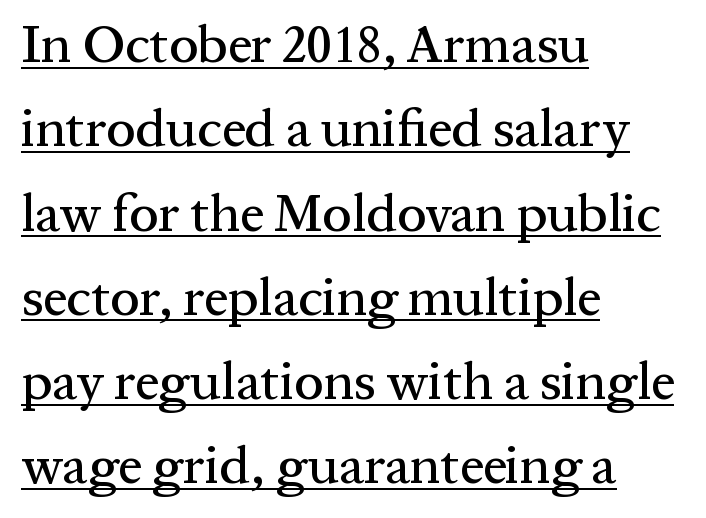
Q: Is the text italic (slanted)? A: No, it is upright.
Q: Is the typeface a serif or a sans-serif typeface? A: Serif.
Q: Is the text underlined? A: Yes.
Q: How is the paragraph aligned? A: Left-aligned.
Q: Is the spacing between letters normal or unusually wide? A: Normal.
Q: Is the spacing between lines tight, normal or loose? A: Normal.
Q: Width (condensed, normal, or wide)? A: Normal.
Q: Stroke contrast? A: Medium.
Q: x-height? A: Medium.
Q: Monospaced? A: No.
